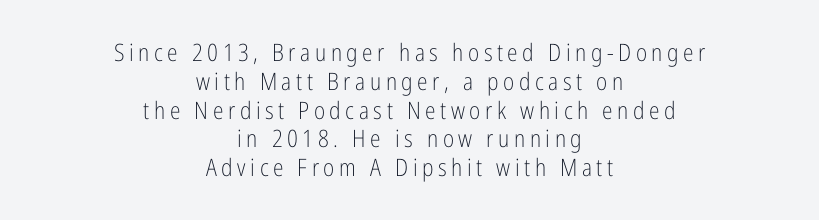
The image shows 24 px text type, upright; set centered, line spacing 1.2x, not underlined.
